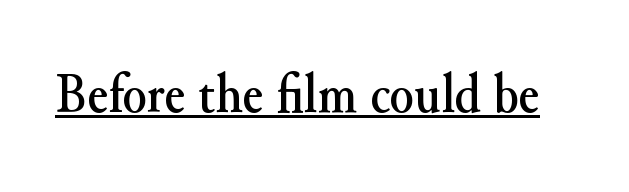
The image shows 56 px serif type, upright; set normal letter spacing, underlined; medium stroke contrast and a small x-height.
